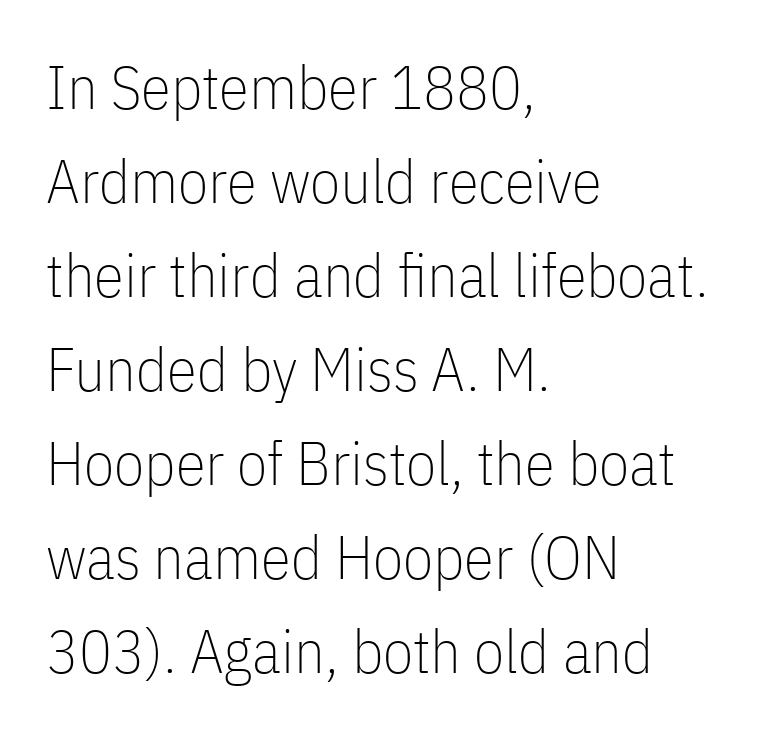
{"serif": "no", "italic": "no", "bold": "no", "weight": "thin", "width": "condensed", "stroke_contrast": "low", "x_height": "medium", "monospaced": "no", "underline": "no", "align": "left", "line_spacing": "normal", "line_spacing_ratio": 1.54, "letter_spacing": "normal", "letter_spacing_em": 0.0, "glyph_px": 61}
